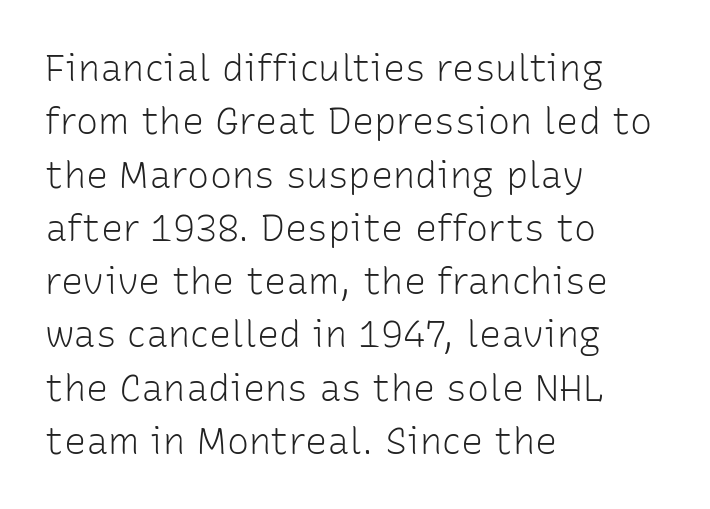
{"serif": "no", "italic": "no", "bold": "no", "weight": "light", "width": "normal", "stroke_contrast": "low", "x_height": "medium", "monospaced": "no", "underline": "no", "align": "left", "line_spacing": "normal", "line_spacing_ratio": 1.44, "letter_spacing": "normal", "letter_spacing_em": 0.0, "glyph_px": 37}
